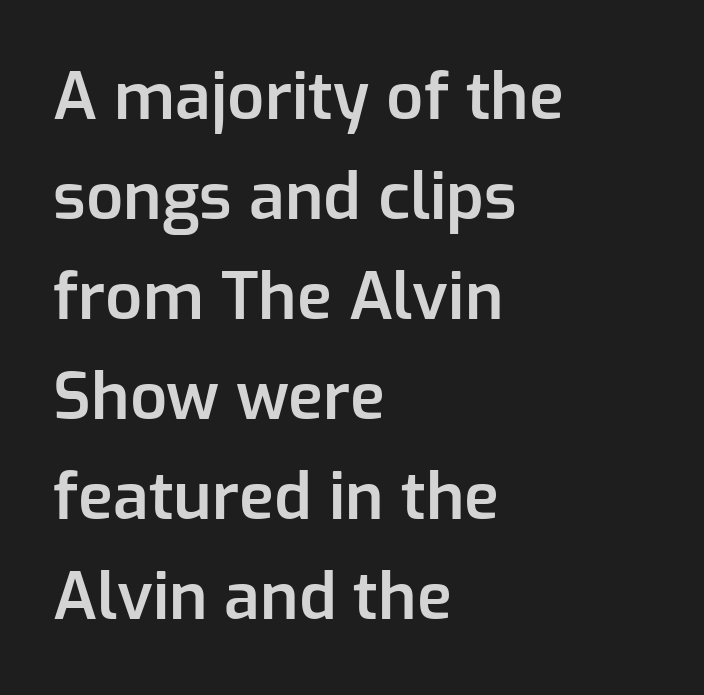
The letters carry no serifs — their stems end cleanly without finishing strokes. Every stem runs plumb, perpendicular to the baseline. The letters are semibold — heavier than regular but short of a full bold. Line spacing here is normal. Here the glyphs are tracked normally, forming tight word shapes. The passage shown is typed in a proportional face where columns would drift.
